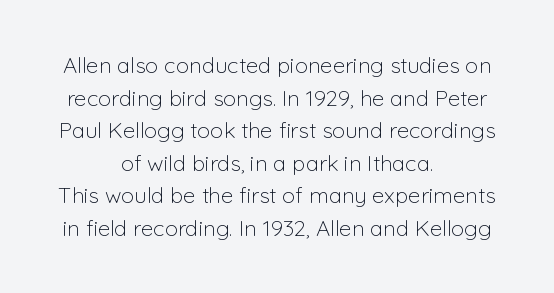
Q: Is the text bold? A: No.
Q: Is the text italic (slanted)? A: No, it is upright.
Q: Is the text underlined? A: No.
Q: How is the paragraph aligned? A: Centered.
Q: Is the spacing between letters normal or unusually wide? A: Normal.
Q: Is the spacing between lines tight, normal or loose? A: Normal.
